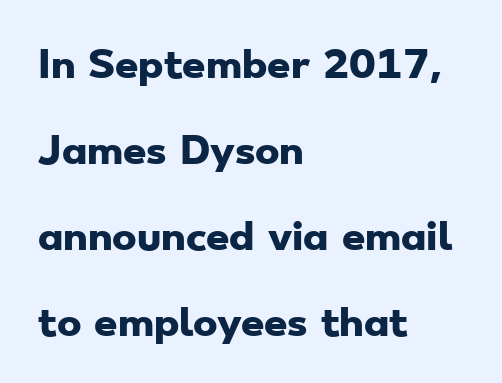
The face used here is a sans, in the tradition of grotesques and geometrics. Honestly, the letter spacing is just normal — you wouldn't notice it. Is this a fixed-width face? No — the glyphs have proportional, varying widths. Line beginnings align vertically; line endings do not.
